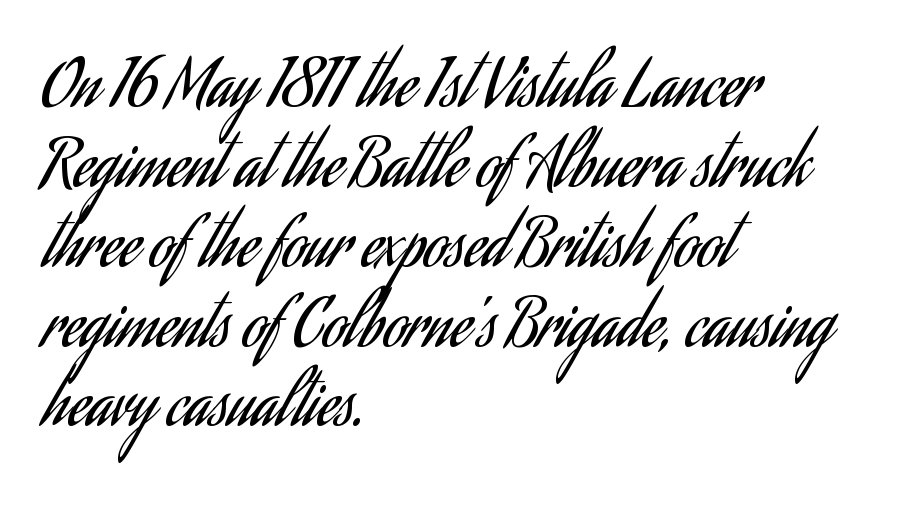
Unmarked baselines from the first word to the last. Each line starts at the same left margin while the right side varies. The passage shown is typeset with a sans-serif family. The face used here is proportionally spaced, like ordinary book or web type. Weight: in the light-to-regular range.
